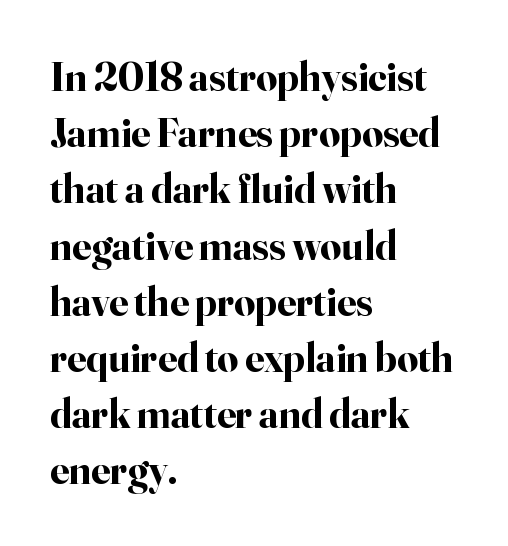
{"serif": "yes", "italic": "no", "bold": "yes", "weight": "bold", "width": "normal", "stroke_contrast": "high", "x_height": "small", "monospaced": "no", "underline": "no", "align": "left", "line_spacing": "normal", "line_spacing_ratio": 1.37, "letter_spacing": "normal", "letter_spacing_em": 0.0, "glyph_px": 41}
